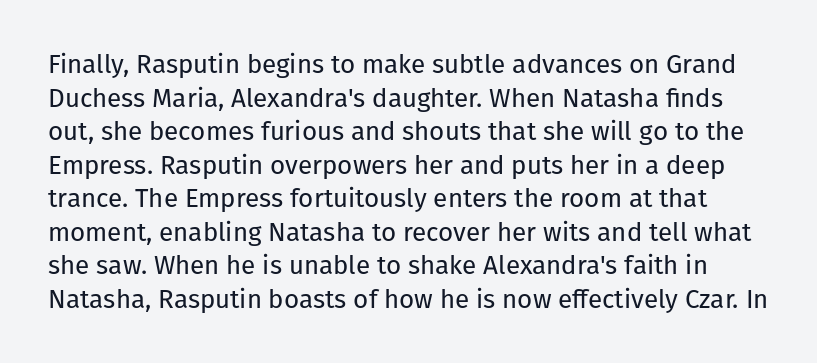
The image shows 26 px text type, upright; set normal line spacing (1.29x), normal letter spacing, not underlined.
